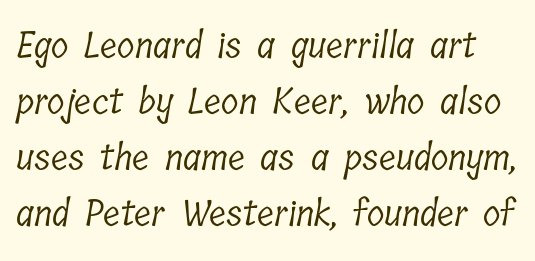
The passage shown is typed in a proportional face where columns would drift. Nothing unusual about the tracking: characters are spaced as the font intends. Each letter's strokes conclude with small projecting serifs. Does the leading feel generous? No, just average. The letters look calm and open, with moderate or lighter stems.
